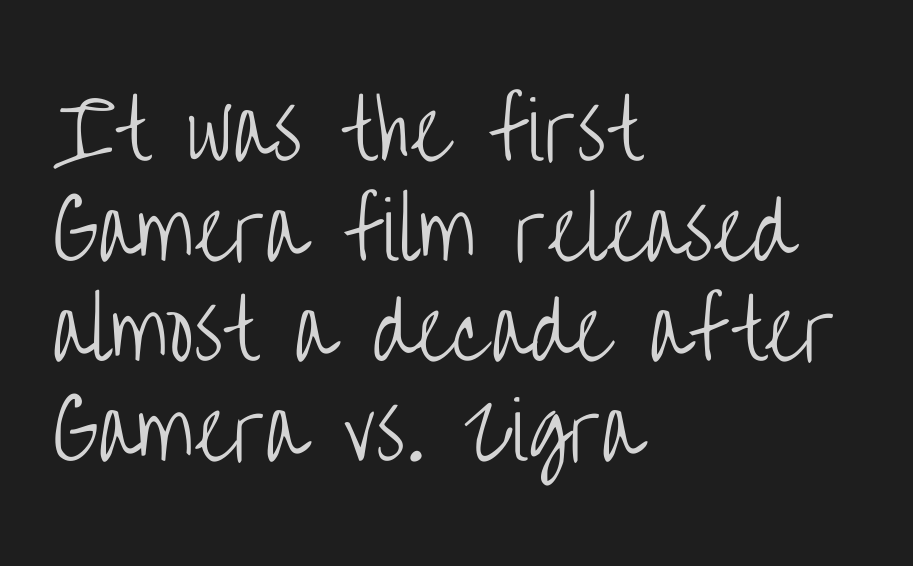
Summary of vertical rhythm: regular, with standard interline spacing. Italic? Not at all — the glyphs are vertical. Alignment: flush left. You could not count columns in this text — the font is proportionally spaced. You could call the tracking neutral — neither tight nor loose. The text was rendered using a sans face with plain stroke endings.
